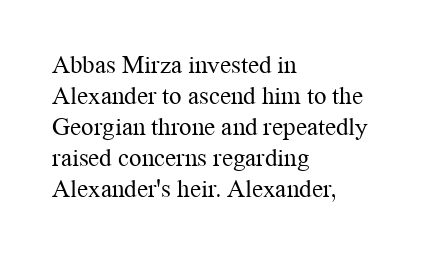
Q: Is the text bold? A: No.
Q: Is the text italic (slanted)? A: No, it is upright.
Q: Is the text underlined? A: No.
Q: How is the paragraph aligned? A: Left-aligned.
Q: Is the spacing between letters normal or unusually wide? A: Normal.
